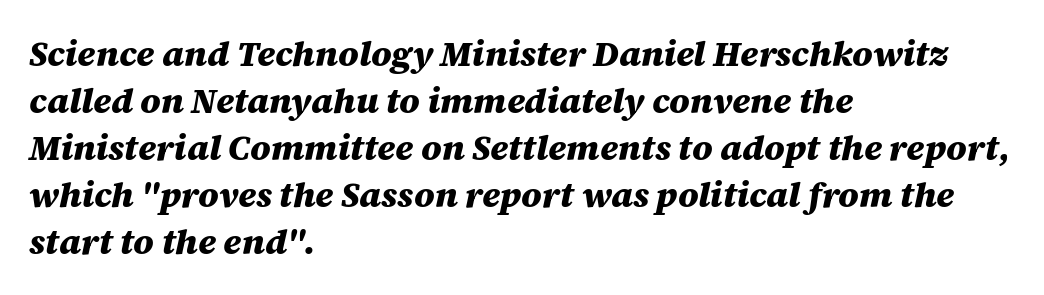
The image shows 35 px heavy type, italic (leaning right); set left-aligned, normal line spacing (1.34x), normal letter spacing, not underlined; medium stroke contrast and a large x-height.
